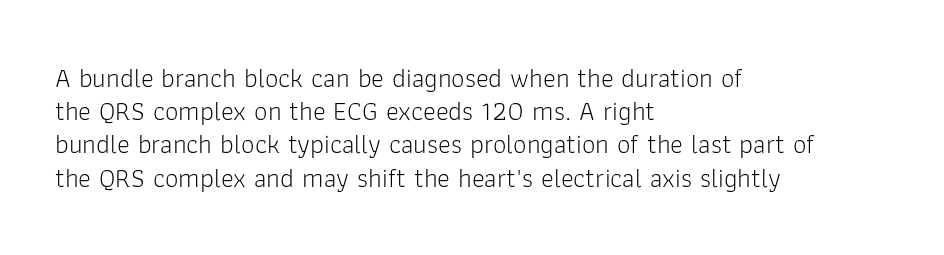
{"italic": "no", "bold": "no", "underline": "no", "align": "left", "line_spacing_ratio": 1.23, "letter_spacing": "normal", "letter_spacing_em": 0.0, "glyph_px": 27}
